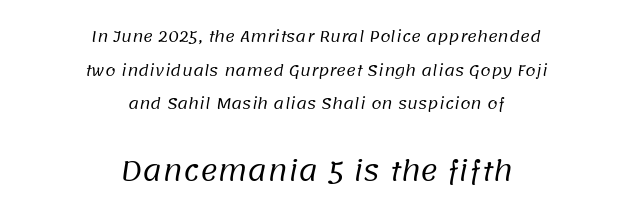
Between these two stacked blocks, the lower one wins on size. A great deal of white space separates one row of letters from the next. The cut favours lightness, reaching ordinary text weight at its darkest. The baseline area is clear. What stands out about the letter spacing? Nothing — it is the standard amount.
